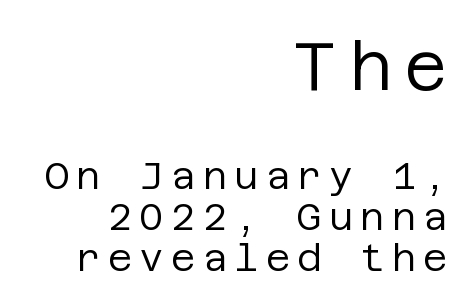
{"serif": "no", "italic": "no", "bold": "no", "weight": "regular", "width": "normal", "stroke_contrast": "low", "x_height": "large", "underline": "no", "align": "right", "line_spacing": "tight", "line_spacing_ratio": 1.08, "larger_block": "first", "size_ratio": 1.76, "glyph_px": 67}
